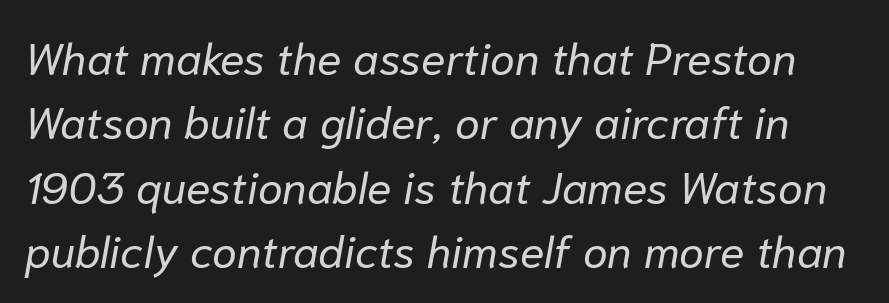
Q: Is the text bold? A: No.
Q: Is the text italic (slanted)? A: Yes, it leans right by about 10 degrees.
Q: Is the text underlined? A: No.
Q: Is the spacing between letters normal or unusually wide? A: Normal.
Q: Is the spacing between lines tight, normal or loose? A: Normal.
Q: Width (condensed, normal, or wide)? A: Normal.
Q: Stroke contrast? A: Low.
Q: x-height? A: Medium.
Q: Monospaced? A: No.
